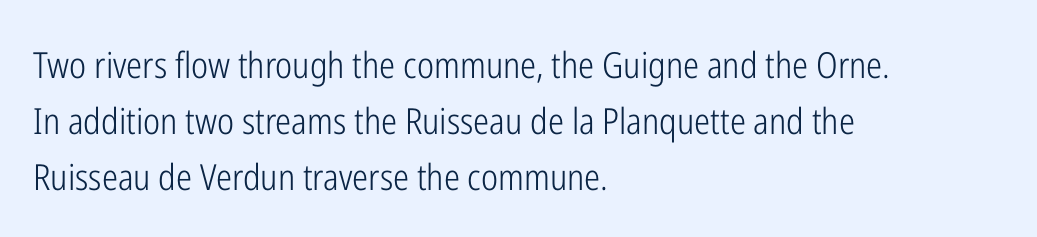
Are there feet on the stems? There aren't — it's a sans. Think of a printed novel: that variable character pitch is what you see here. Left-aligned paragraph, ragged on the right. Stroke thickness stays within the range of a standard reading face or lighter.
